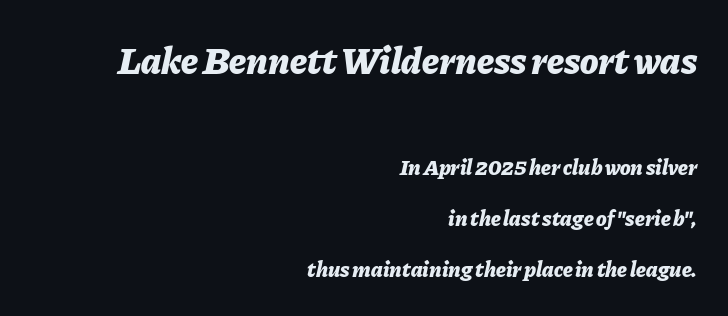
The image shows 38 px bold type, italic (leaning right); set right-aligned, loose line spacing (2.33x), normal letter spacing, not underlined; the first (top) block is 1.73x larger; low stroke contrast and a medium x-height.
